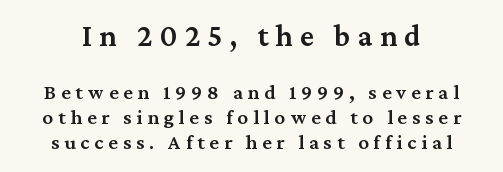
{"serif": "yes", "italic": "no", "bold": "semi", "weight": "semibold", "width": "normal", "stroke_contrast": "medium", "x_height": "medium", "monospaced": "no", "underline": "no", "line_spacing_ratio": 1.19, "letter_spacing": "wide", "letter_spacing_em": 0.23, "larger_block": "first", "size_ratio": 1.48, "glyph_px": 31}
